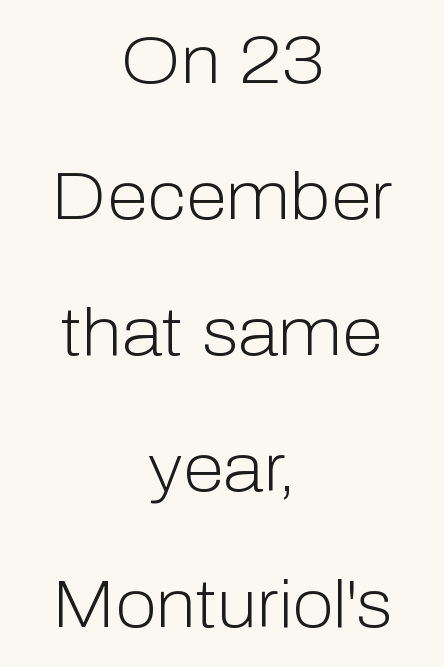
{"serif": "no", "italic": "no", "bold": "no", "weight": "light", "width": "normal", "stroke_contrast": "low", "x_height": "medium", "monospaced": "no", "underline": "no", "align": "center", "line_spacing": "loose", "line_spacing_ratio": 2.03, "letter_spacing": "normal", "letter_spacing_em": 0.0, "glyph_px": 67}
